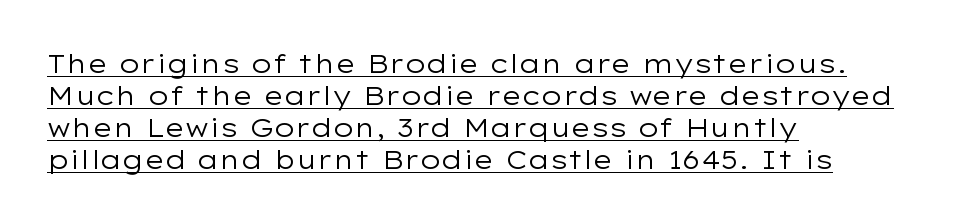
The specimen includes a rule beneath the text block's lines. Horizontally, the lines are justified to the leading edge only. How are the letters spaced? Ordinarily, with no added tracking. Letters have the restrained weight of plain body copy at most.
